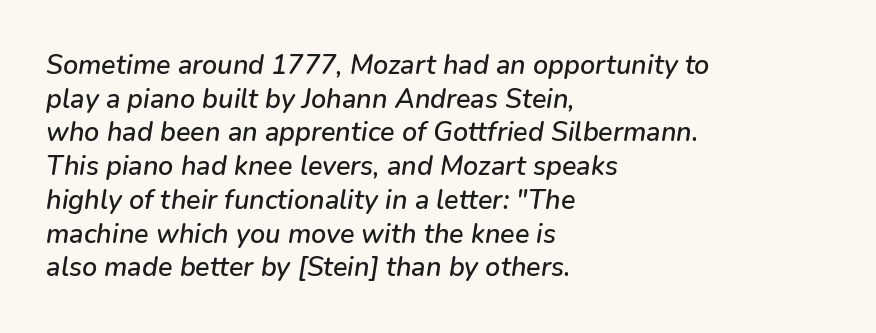
The typesetter chose a ragged-right arrangement here. Type without underlining. This is oblique type, the kind used for emphasis or titles. Notice how descenders clear the ascenders below comfortably — that's standard leading.
